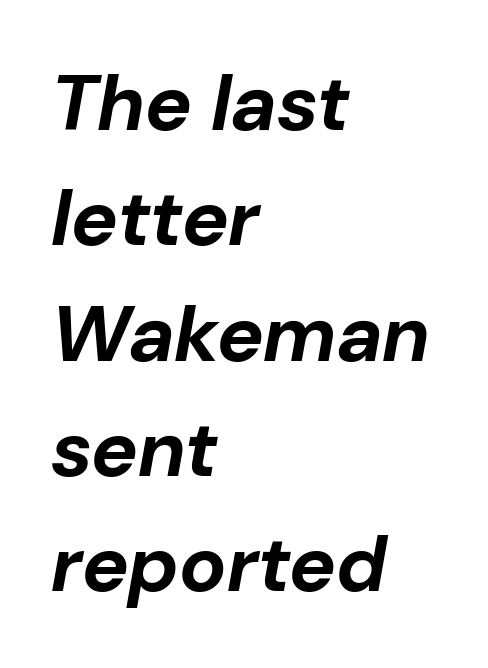
The image shows 79 px bold type, italic (leaning right); set left-aligned, normal line spacing (1.46x), normal letter spacing, not underlined; low stroke contrast and a medium x-height.
